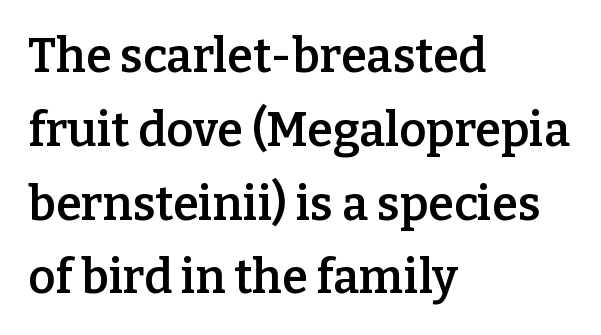
Q: Is the text bold? A: Semi-bold.
Q: Is the text italic (slanted)? A: No, it is upright.
Q: Is the typeface a serif or a sans-serif typeface? A: Serif.
Q: Is the text underlined? A: No.
Q: How is the paragraph aligned? A: Left-aligned.
Q: Is the spacing between letters normal or unusually wide? A: Normal.
Q: Is the spacing between lines tight, normal or loose? A: Normal.
Q: Width (condensed, normal, or wide)? A: Normal.
Q: Stroke contrast? A: Low.
Q: x-height? A: Medium.
Q: Monospaced? A: No.
